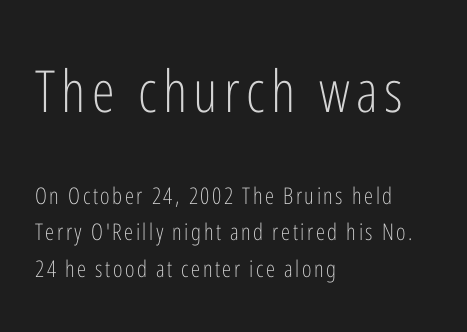
The image shows 58 px light, condensed sans-serif type, upright; set left-aligned, normal line spacing (1.58x), not underlined; the first (top) block is 2.52x larger; low stroke contrast and a medium x-height.
